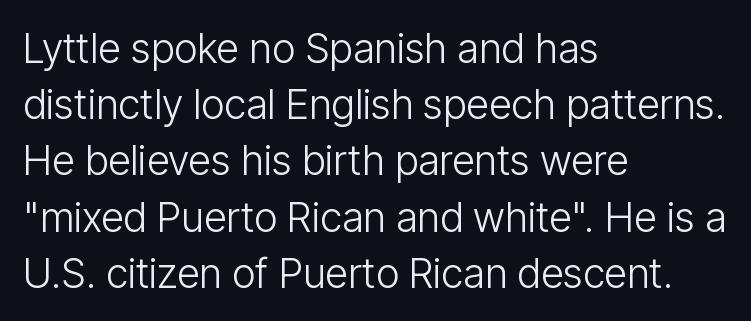
The image shows 41 px light, condensed sans-serif type, upright; set left-aligned, normal line spacing (1.37x), normal letter spacing, not underlined; low stroke contrast and a medium x-height.
